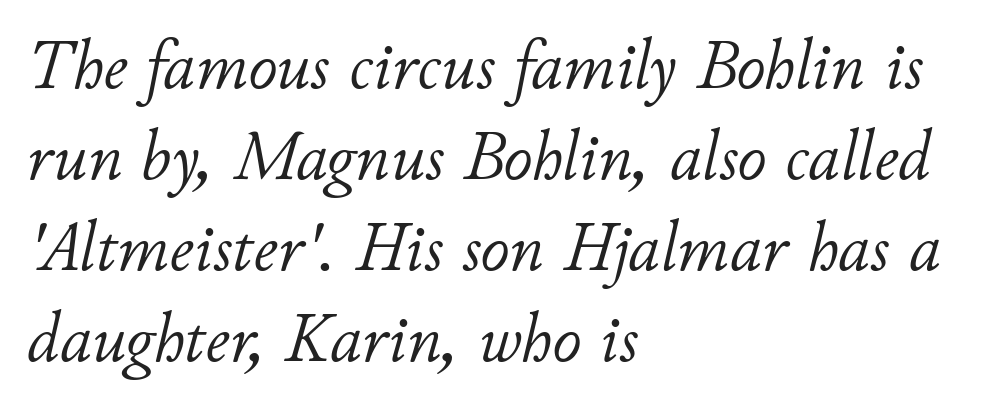
The paragraph has a hard left edge and a soft right edge. Successive baselines arrive at the customary interval. Yep, that's italic — everything's leaning. A bare baseline throughout the passage. There is no visible air inserted between adjacent glyphs. The typesetting does not lean heavy: it is not bold.
